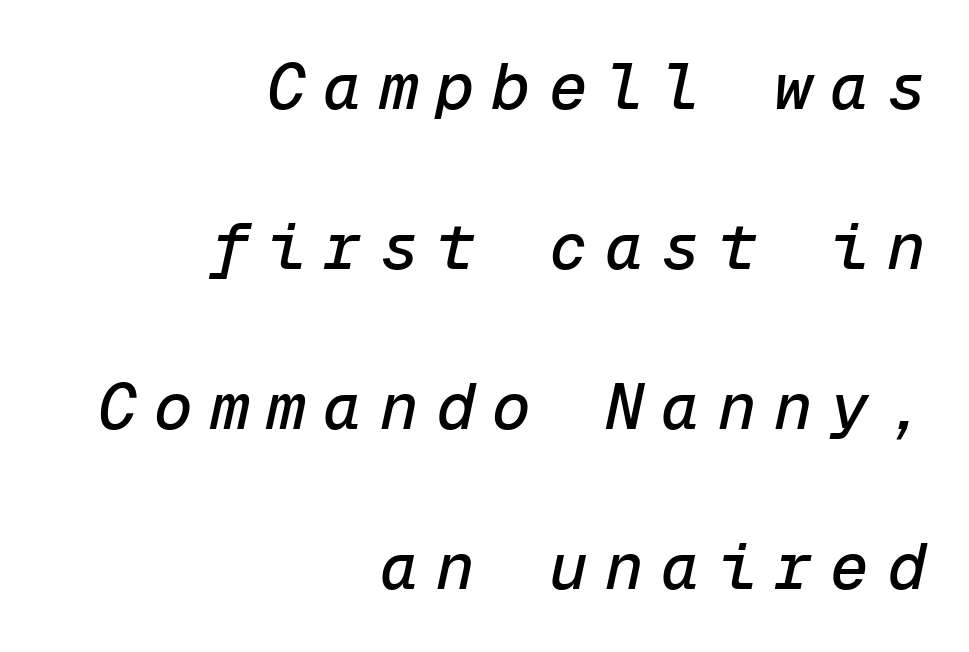
The image shows 64 px text type, italic (leaning right), monospaced; set right-aligned, loose line spacing (2.5x), unusually wide letter spacing (+0.28 em), not underlined; low stroke contrast and a medium x-height.
